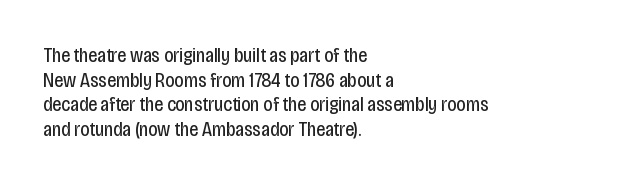
Q: Is the text bold? A: No.
Q: Is the text italic (slanted)? A: No, it is upright.
Q: Is the text underlined? A: No.
Q: How is the paragraph aligned? A: Left-aligned.
Q: Is the spacing between letters normal or unusually wide? A: Normal.
